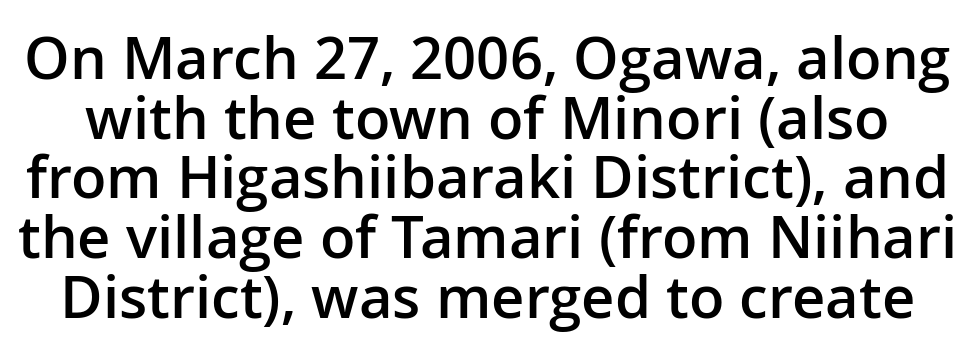
Moderately thickened strokes mark this as semibold type. Decoration check: the copy has no underline. Whoever set this chose condensed vertical rhythm over breathing room. Between one letter and the next there's only the usual sliver of space. This is roman type, the default non-slanted kind. The letters advance in unequal steps, a hallmark of proportional type.
